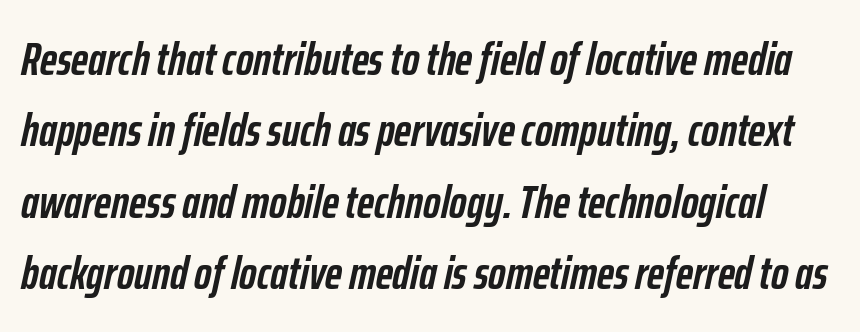
Q: Is the text bold? A: Yes.
Q: Is the text italic (slanted)? A: Yes, it leans right by about 12 degrees.
Q: Is the text underlined? A: No.
Q: Is the spacing between letters normal or unusually wide? A: Normal.
Q: Is the spacing between lines tight, normal or loose? A: Normal.
Q: Width (condensed, normal, or wide)? A: Condensed.
Q: Stroke contrast? A: Low.
Q: x-height? A: Medium.
Q: Monospaced? A: No.
